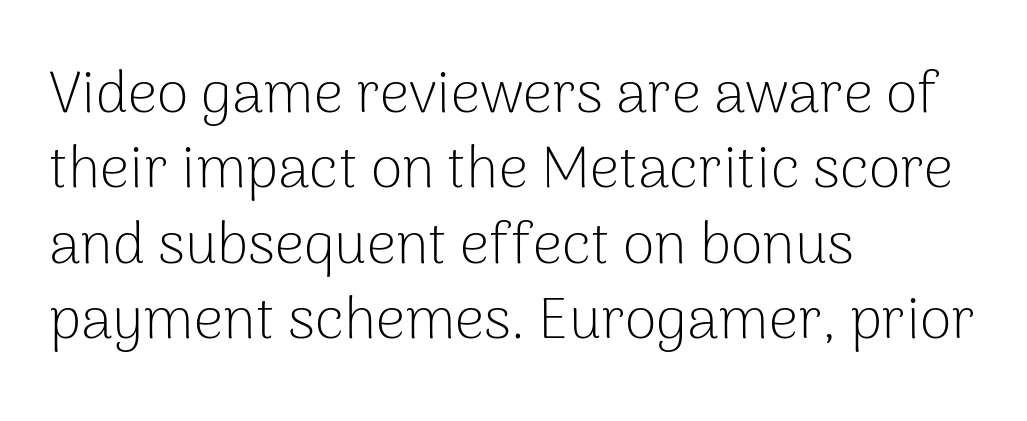
Q: Is the text bold? A: No.
Q: Is the text italic (slanted)? A: No, it is upright.
Q: Is the typeface a serif or a sans-serif typeface? A: Sans-serif.
Q: Is the text underlined? A: No.
Q: How is the paragraph aligned? A: Left-aligned.
Q: Is the spacing between letters normal or unusually wide? A: Normal.
Q: Is the spacing between lines tight, normal or loose? A: Normal.
Q: Width (condensed, normal, or wide)? A: Normal.
Q: Stroke contrast? A: Low.
Q: x-height? A: Medium.
Q: Monospaced? A: No.
